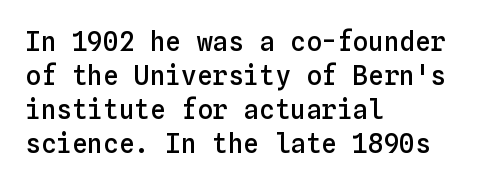
The image shows 26 px text type, upright; set left-aligned, normal line spacing (1.31x), normal letter spacing, not underlined.
